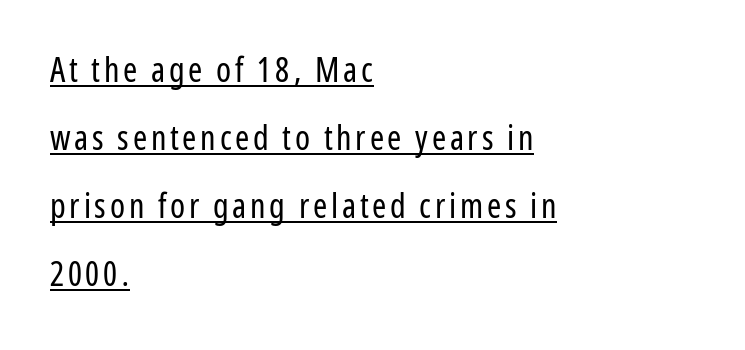
The image shows 34 px regular-weight, condensed sans-serif type, upright; set left-aligned, loose line spacing (2.0x), underlined; low stroke contrast and a medium x-height.
